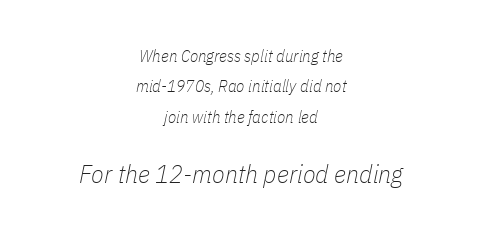
Q: Is the text bold? A: No.
Q: Is the text italic (slanted)? A: Yes, it leans right by about 11 degrees.
Q: Is the text underlined? A: No.
Q: How is the paragraph aligned? A: Centered.
Q: Is the spacing between letters normal or unusually wide? A: Normal.
Q: Which block of text is set in a larger size, the first (top) or the second (bottom)? A: The second (bottom) one.
